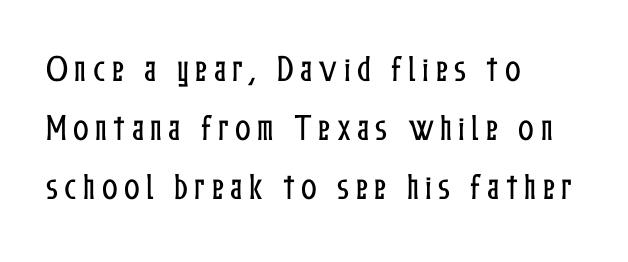
A typesetter would call this leading open, well beyond the default. In CSS terms this would be text-align: left. Look at the tracking — it's clearly loosened, letters drifting apart. The letters stand straight up with perfectly vertical stems.
